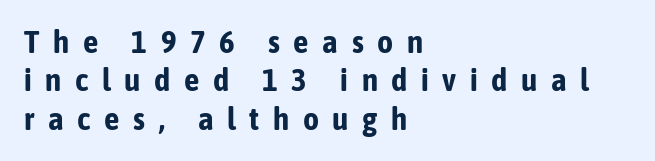
Q: Is the text bold? A: Yes.
Q: Is the text italic (slanted)? A: No, it is upright.
Q: Is the typeface a serif or a sans-serif typeface? A: Sans-serif.
Q: Is the text underlined? A: No.
Q: How is the paragraph aligned? A: Left-aligned.
Q: Is the spacing between letters normal or unusually wide? A: Unusually wide.
Q: Width (condensed, normal, or wide)? A: Condensed.
Q: Stroke contrast? A: Low.
Q: x-height? A: Medium.
Q: Monospaced? A: No.
